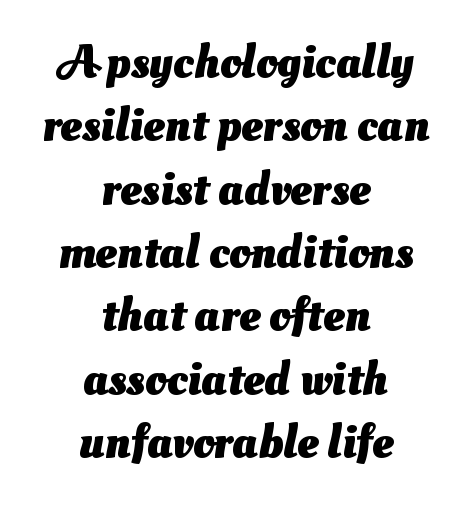
Q: Is the text bold? A: Yes.
Q: Is the typeface a serif or a sans-serif typeface? A: Sans-serif.
Q: Is the text underlined? A: No.
Q: How is the paragraph aligned? A: Centered.
Q: Is the spacing between letters normal or unusually wide? A: Normal.
Q: Is the spacing between lines tight, normal or loose? A: Normal.
Q: Width (condensed, normal, or wide)? A: Normal.
Q: Stroke contrast? A: Medium.
Q: x-height? A: Small.
Q: Monospaced? A: No.
